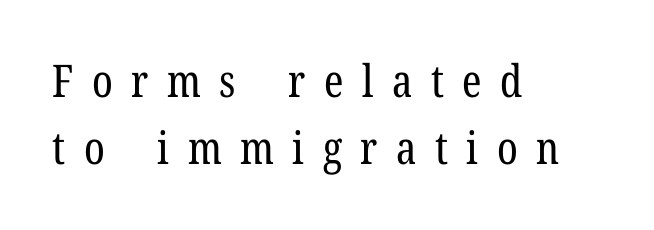
The designer went with a serif here, giving each stem small feet. The tracking reads as deliberately expanded to a designer's eye. This reads as an unemphasized weight, regular at the heaviest. Lines of text with bare space underneath. A normal amount of white space separates one row of letters from the next. The ragged edge is on the right, which tells us the setting is flush left.
